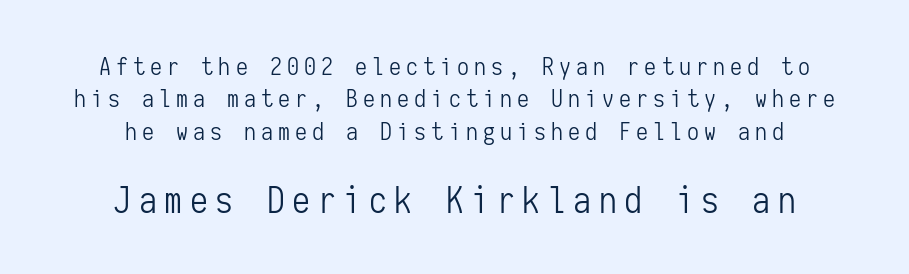
The image shows 36 px light, condensed sans-serif type, upright, monospaced; set centered, normal line spacing (1.35x), unusually wide letter spacing (+0.21 em), not underlined; the second (bottom) block is 1.5x larger; low stroke contrast and a medium x-height.
